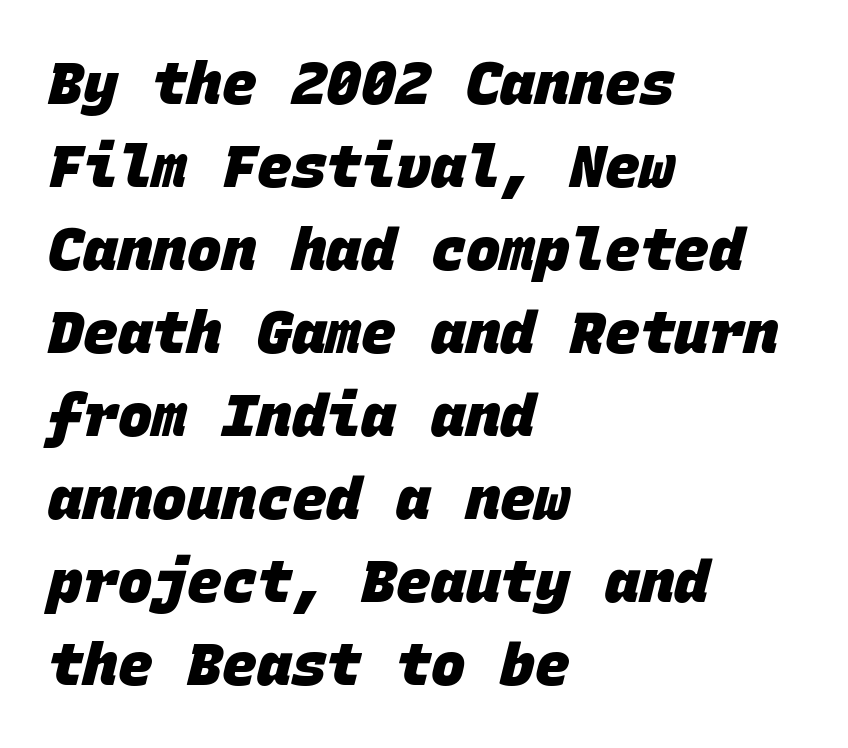
The image shows 58 px heavy sans-serif type, monospaced; set left-aligned, normal line spacing (1.43x), normal letter spacing, not underlined; low stroke contrast and a large x-height.
